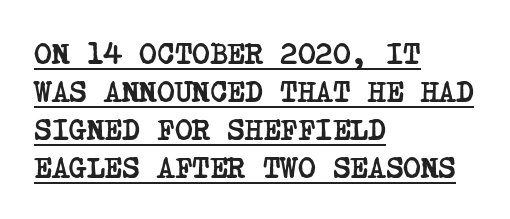
Q: Is the text bold? A: Yes.
Q: Is the typeface a serif or a sans-serif typeface? A: Serif.
Q: Is the text underlined? A: Yes.
Q: How is the paragraph aligned? A: Left-aligned.
Q: Is the spacing between letters normal or unusually wide? A: Normal.
Q: Is the spacing between lines tight, normal or loose? A: Normal.
Q: Width (condensed, normal, or wide)? A: Condensed.
Q: Stroke contrast? A: Low.
Q: x-height? A: Large.
